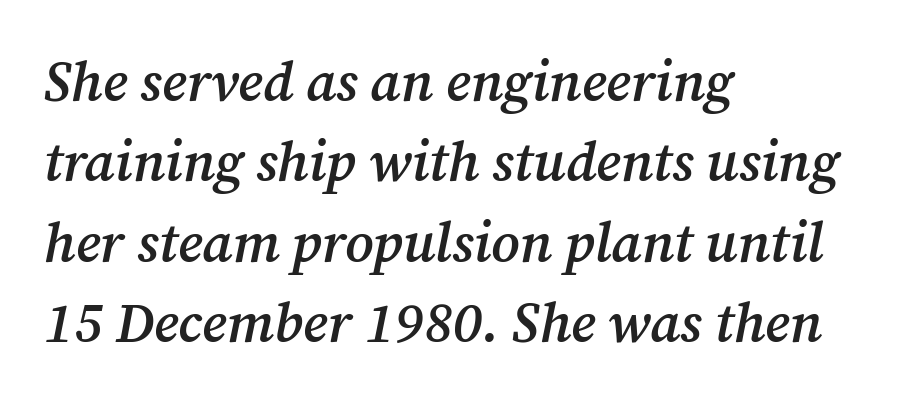
{"serif": "yes", "italic": "yes", "lean": "right", "slant_degrees": 12, "bold": "semi", "weight": "semibold", "width": "normal", "stroke_contrast": "medium", "x_height": "medium", "monospaced": "no", "underline": "no", "align": "left", "line_spacing": "normal", "line_spacing_ratio": 1.46, "letter_spacing": "normal", "letter_spacing_em": 0.0, "glyph_px": 55}
